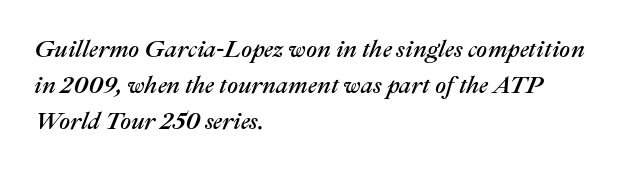
Italic: yes, the glyphs are oblique. Casual observation: everything's shoved over to the left. Nobody touched the tracking dial on this one. Summary of vertical rhythm: regular, with standard interline spacing. Beneath every word, the page is bare.
